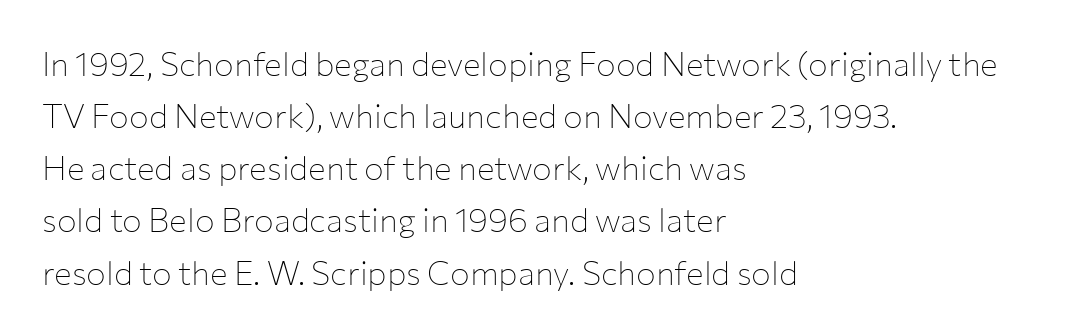
Q: Is the text bold? A: No.
Q: Is the text italic (slanted)? A: No, it is upright.
Q: Is the typeface a serif or a sans-serif typeface? A: Sans-serif.
Q: Is the text underlined? A: No.
Q: How is the paragraph aligned? A: Left-aligned.
Q: Is the spacing between letters normal or unusually wide? A: Normal.
Q: Is the spacing between lines tight, normal or loose? A: Normal.
Q: Width (condensed, normal, or wide)? A: Normal.
Q: Stroke contrast? A: Low.
Q: x-height? A: Medium.
Q: Monospaced? A: No.
